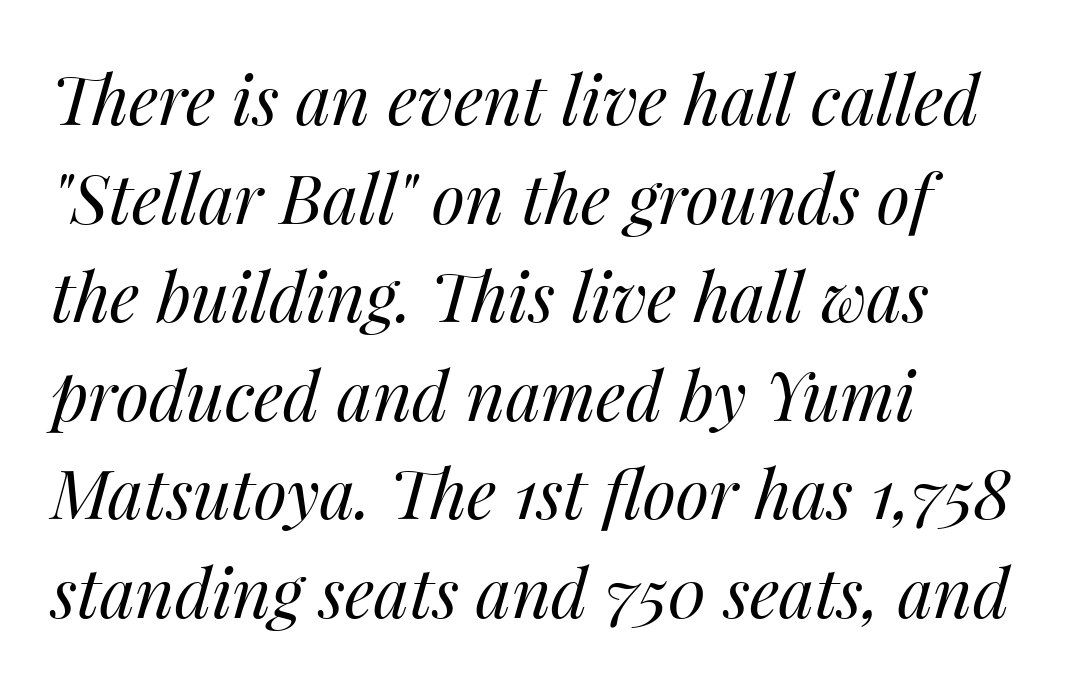
Q: Is the text bold? A: No.
Q: Is the text italic (slanted)? A: Yes, it leans right by about 14 degrees.
Q: Is the text underlined? A: No.
Q: How is the paragraph aligned? A: Left-aligned.
Q: Is the spacing between letters normal or unusually wide? A: Normal.
Q: Is the spacing between lines tight, normal or loose? A: Normal.
Q: Width (condensed, normal, or wide)? A: Normal.
Q: Stroke contrast? A: Medium.
Q: x-height? A: Medium.
Q: Monospaced? A: No.
